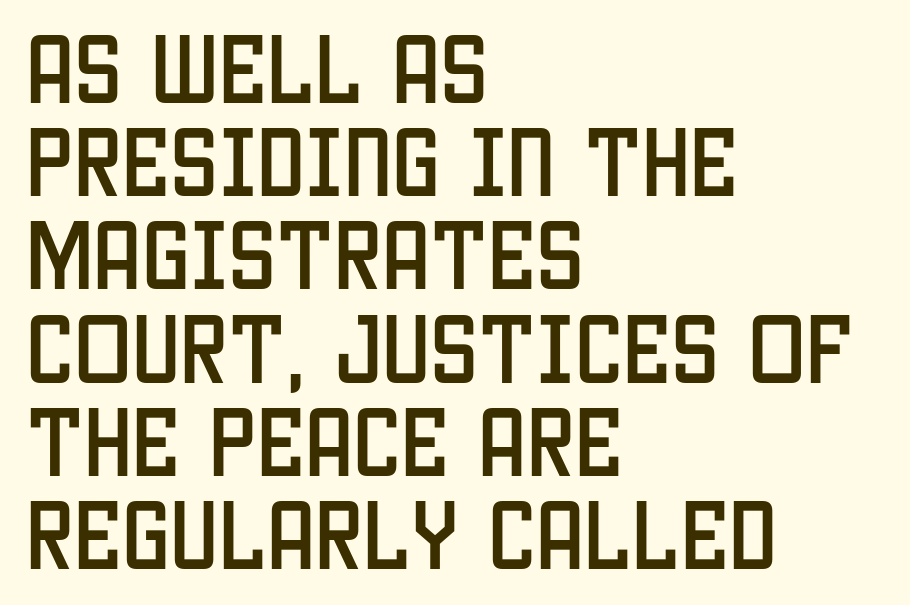
Q: Is the text italic (slanted)? A: No, it is upright.
Q: Is the typeface a serif or a sans-serif typeface? A: Sans-serif.
Q: Is the text underlined? A: No.
Q: How is the paragraph aligned? A: Left-aligned.
Q: Is the spacing between letters normal or unusually wide? A: Normal.
Q: Width (condensed, normal, or wide)? A: Condensed.
Q: Stroke contrast? A: Low.
Q: x-height? A: Large.
Q: Monospaced? A: No.
